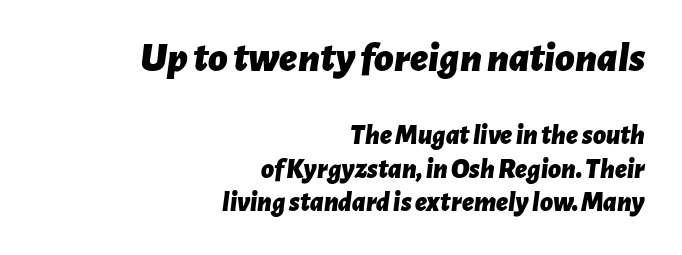
{"italic": "yes", "lean": "right", "slant_degrees": 7, "bold": "yes", "weight": "bold", "width": "normal", "stroke_contrast": "low", "x_height": "medium", "monospaced": "no", "underline": "no", "align": "right", "line_spacing_ratio": 1.2, "letter_spacing": "normal", "letter_spacing_em": 0.0, "larger_block": "first", "size_ratio": 1.5, "glyph_px": 42}
